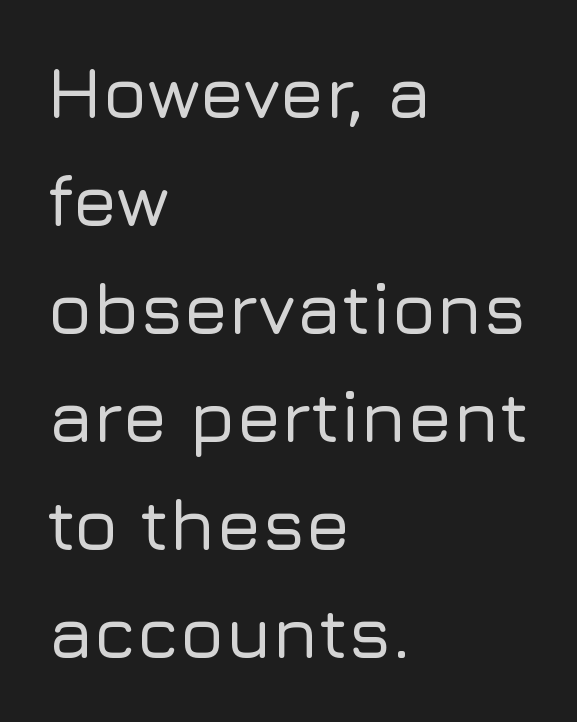
Caption: standard tracking, unaltered. Regular leading. Descender tails drop into unmarked territory. Varying glyph widths throughout — classic text-font behaviour.
